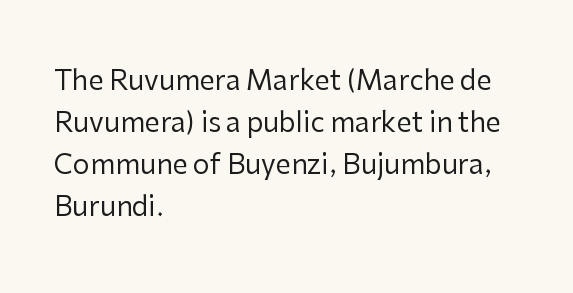
Each new line begins a customary step beneath the previous one. The passage shown is not underscored anywhere. Weight: not bold — regular or lighter. Nope, not italic — everything's standing straight. A classic flush-left, rag-right setting is used for this passage.
